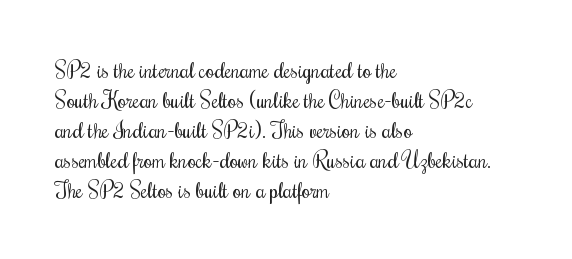
{"bold": "no", "underline": "no", "align": "left", "line_spacing": "normal", "line_spacing_ratio": 1.36, "letter_spacing": "normal", "letter_spacing_em": 0.0, "glyph_px": 22}
